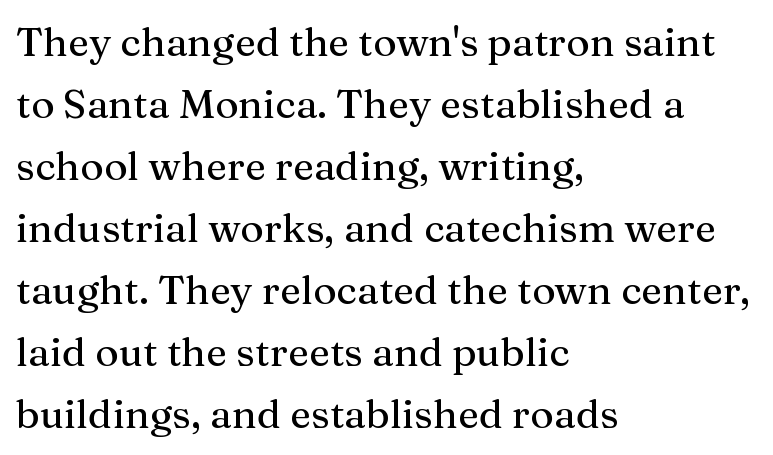
The image shows 40 px serif type, upright; set left-aligned, normal line spacing (1.55x), normal letter spacing, not underlined; medium stroke contrast and a medium x-height.
